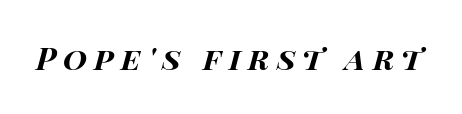
The image shows 31 px bold, wide type, italic (leaning right); set unusually wide letter spacing (+0.23 em), not underlined; high stroke contrast and a large x-height.
